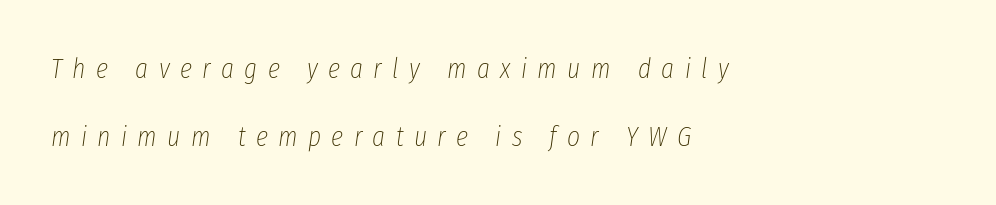
What stands out about the letter spacing? Its width — letters are far apart. Looks like regular typesetting: each glyph gets only the width it needs. Nobody drew a line under any word here. Horizontally, the lines are justified to the leading edge only.
